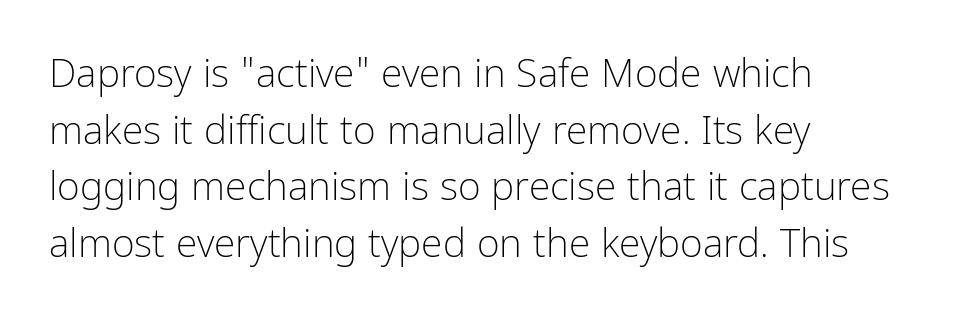
Q: Is the text bold? A: No.
Q: Is the text italic (slanted)? A: No, it is upright.
Q: Is the typeface a serif or a sans-serif typeface? A: Sans-serif.
Q: Is the text underlined? A: No.
Q: How is the paragraph aligned? A: Left-aligned.
Q: Is the spacing between letters normal or unusually wide? A: Normal.
Q: Is the spacing between lines tight, normal or loose? A: Normal.
Q: Width (condensed, normal, or wide)? A: Condensed.
Q: Stroke contrast? A: Low.
Q: x-height? A: Medium.
Q: Monospaced? A: No.
